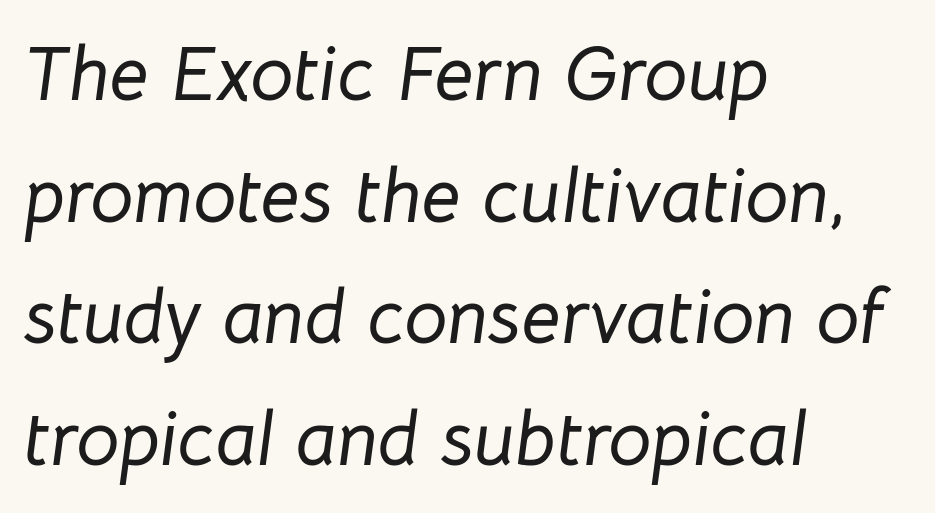
The foot of each line stays bare and open. Alignment: flush left. The gaps between neighbouring characters are ordinary and unremarkable. Evenly set lines give the paragraph a standard silhouette.
